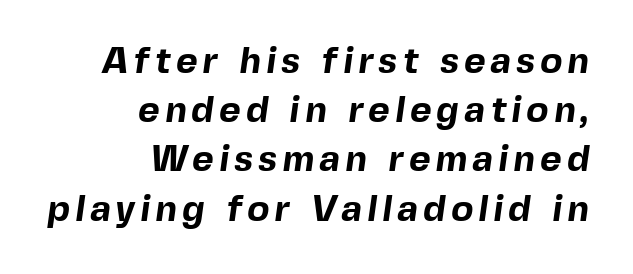
Q: Is the text bold? A: Yes.
Q: Is the typeface a serif or a sans-serif typeface? A: Sans-serif.
Q: Is the text underlined? A: No.
Q: How is the paragraph aligned? A: Right-aligned.
Q: Is the spacing between lines tight, normal or loose? A: Normal.
Q: Width (condensed, normal, or wide)? A: Normal.
Q: x-height? A: Medium.
Q: Monospaced? A: No.
